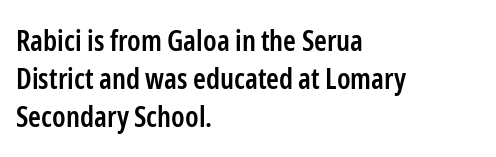
{"serif": "no", "italic": "no", "bold": "semi", "weight": "semibold", "width": "condensed", "stroke_contrast": "low", "x_height": "medium", "monospaced": "no", "underline": "no", "align": "left", "line_spacing": "normal", "line_spacing_ratio": 1.31, "letter_spacing": "normal", "letter_spacing_em": 0.0, "glyph_px": 29}
